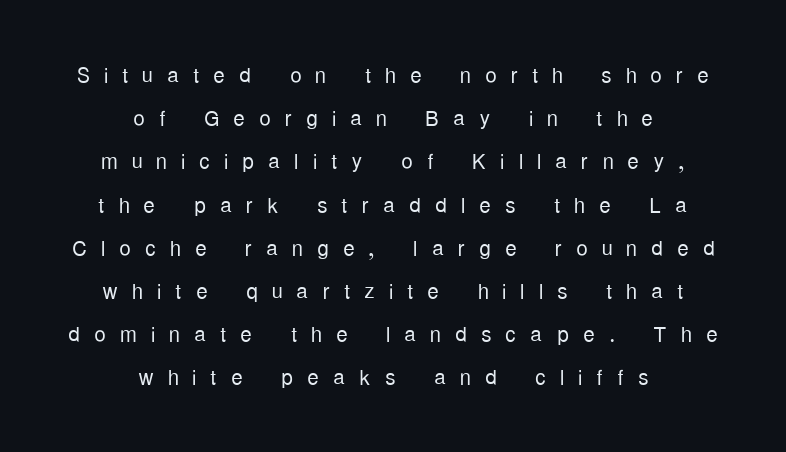
Q: Is the text bold? A: No.
Q: Is the text italic (slanted)? A: No, it is upright.
Q: Is the typeface a serif or a sans-serif typeface? A: Sans-serif.
Q: Is the text underlined? A: No.
Q: How is the paragraph aligned? A: Centered.
Q: Is the spacing between letters normal or unusually wide? A: Unusually wide.
Q: Is the spacing between lines tight, normal or loose? A: Normal.
Q: Width (condensed, normal, or wide)? A: Condensed.
Q: Stroke contrast? A: Low.
Q: x-height? A: Medium.
Q: Monospaced? A: No.
